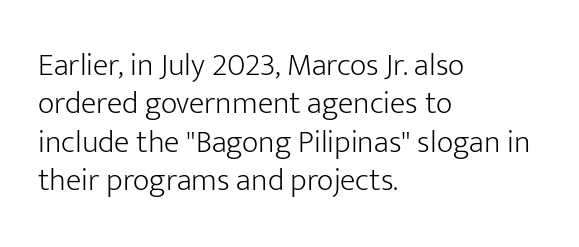
Proportional: the letters do not fall into vertical columns. The face used here is a sans, in the tradition of grotesques and geometrics. The letters stand straight up with perfectly vertical stems. No extra tracking has been applied to these lines. Nobody drew a line under any word here. This rendering uses left alignment, leaving the right contour irregular.
